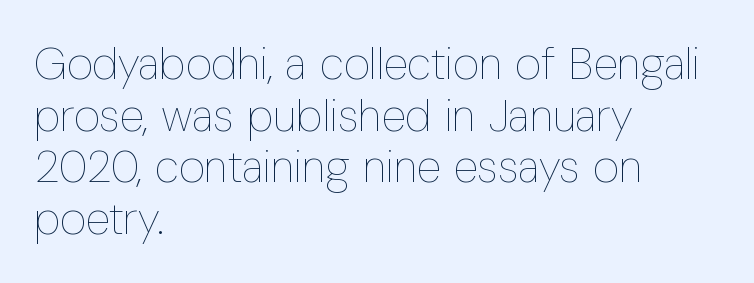
The image shows 45 px thin, condensed type, upright; set left-aligned, tight line spacing (1.15x), normal letter spacing, not underlined; low stroke contrast and a medium x-height.
